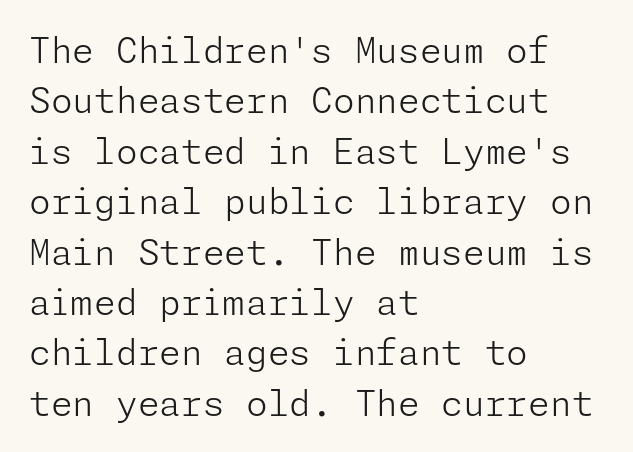
{"serif": "no", "italic": "no", "bold": "no", "weight": "light", "width": "normal", "stroke_contrast": "low", "x_height": "medium", "underline": "no", "align": "left", "line_spacing": "normal", "line_spacing_ratio": 1.44, "letter_spacing": "normal", "letter_spacing_em": 0.0, "glyph_px": 35}
